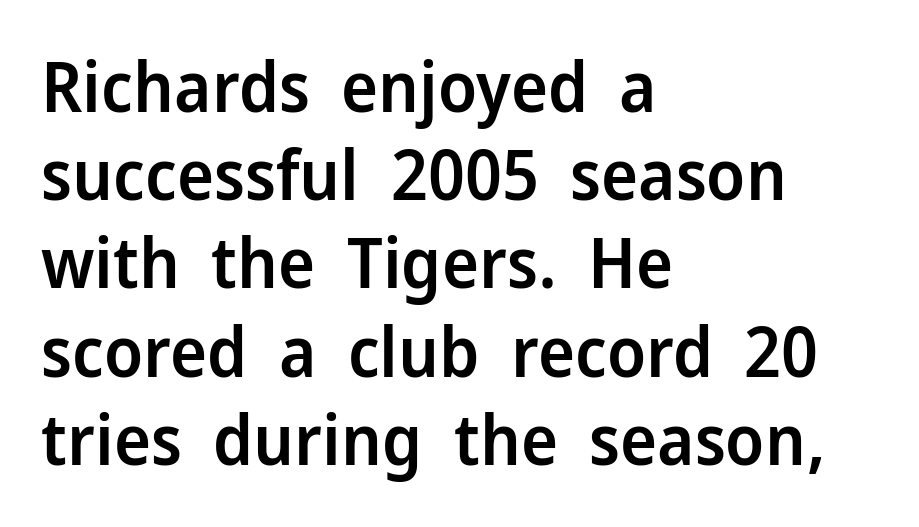
Q: Is the text bold? A: Semi-bold.
Q: Is the text italic (slanted)? A: No, it is upright.
Q: Is the typeface a serif or a sans-serif typeface? A: Sans-serif.
Q: Is the text underlined? A: No.
Q: How is the paragraph aligned? A: Left-aligned.
Q: Is the spacing between letters normal or unusually wide? A: Normal.
Q: Is the spacing between lines tight, normal or loose? A: Normal.
Q: Width (condensed, normal, or wide)? A: Normal.
Q: Stroke contrast? A: Low.
Q: x-height? A: Medium.
Q: Monospaced? A: No.
